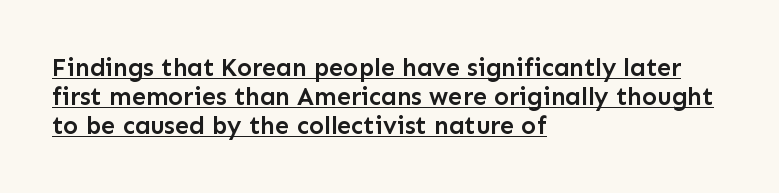
{"italic": "no", "bold": "semi", "underline": "yes", "align": "left", "line_spacing_ratio": 1.16, "letter_spacing": "normal", "letter_spacing_em": 0.0, "glyph_px": 25}
